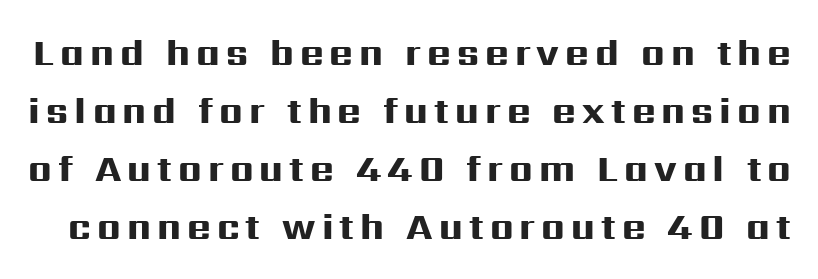
{"serif": "no", "italic": "no", "bold": "yes", "weight": "heavy", "width": "wide", "stroke_contrast": "high", "x_height": "medium", "monospaced": "no", "underline": "no", "line_spacing": "normal", "line_spacing_ratio": 1.61, "glyph_px": 36}
